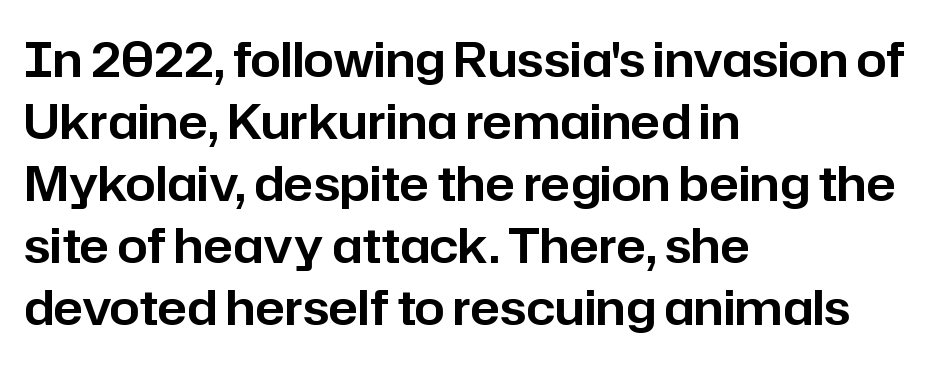
{"serif": "no", "italic": "no", "width": "normal", "stroke_contrast": "low", "x_height": "medium", "monospaced": "no", "underline": "no", "align": "left", "line_spacing": "normal", "line_spacing_ratio": 1.29, "letter_spacing": "normal", "letter_spacing_em": 0.0, "glyph_px": 48}
